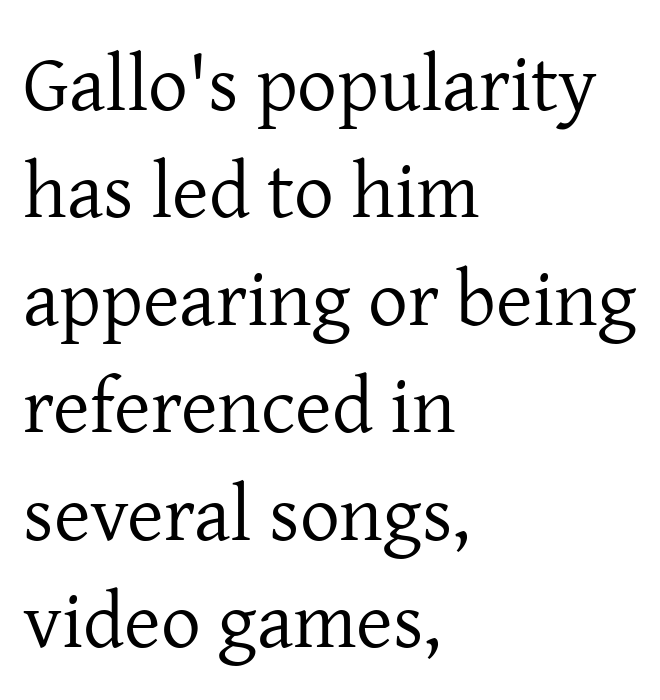
The image shows 79 px regular-weight serif type, upright; set left-aligned, normal line spacing (1.36x), normal letter spacing, not underlined; low stroke contrast and a medium x-height.
